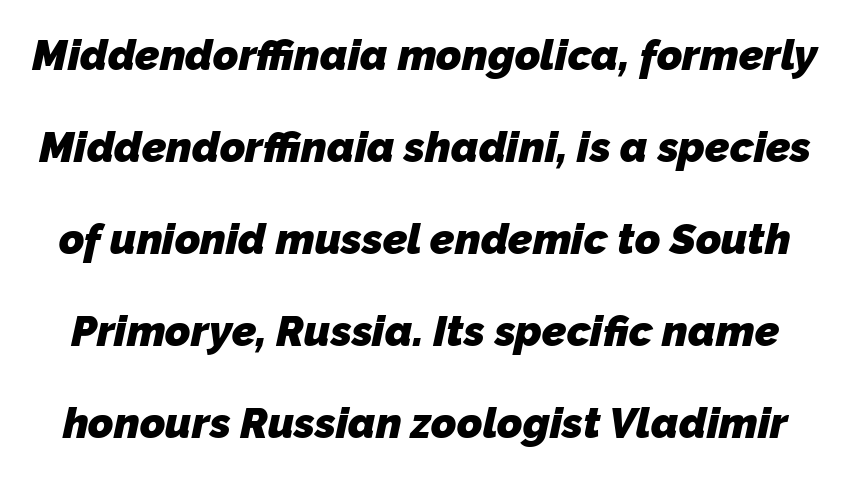
{"serif": "no", "bold": "yes", "weight": "heavy", "width": "normal", "stroke_contrast": "low", "x_height": "medium", "monospaced": "no", "underline": "no", "line_spacing": "loose", "line_spacing_ratio": 2.14, "letter_spacing": "normal", "letter_spacing_em": 0.0, "glyph_px": 43}
